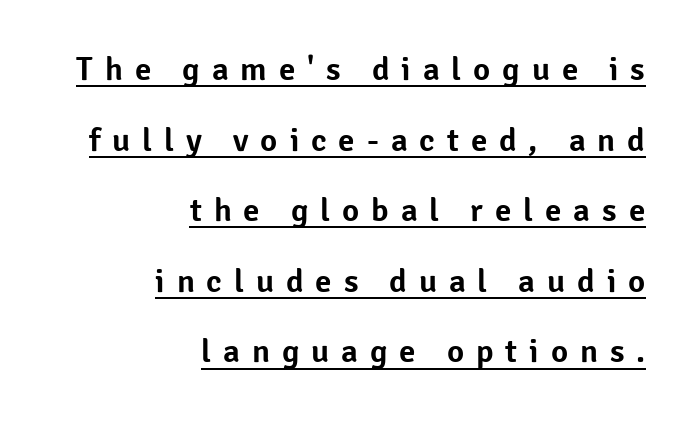
Q: Is the text italic (slanted)? A: No, it is upright.
Q: Is the typeface a serif or a sans-serif typeface? A: Sans-serif.
Q: Is the text underlined? A: Yes.
Q: How is the paragraph aligned? A: Right-aligned.
Q: Is the spacing between letters normal or unusually wide? A: Unusually wide.
Q: Is the spacing between lines tight, normal or loose? A: Loose.
Q: Width (condensed, normal, or wide)? A: Normal.
Q: Stroke contrast? A: Low.
Q: x-height? A: Medium.
Q: Monospaced? A: No.
